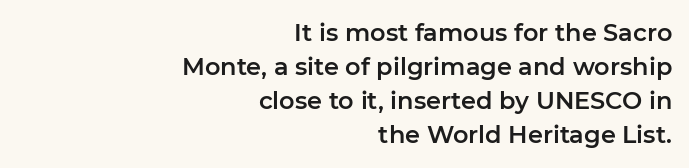
{"italic": "no", "underline": "no", "align": "right", "line_spacing": "normal", "line_spacing_ratio": 1.42, "letter_spacing": "normal", "letter_spacing_em": 0.0, "glyph_px": 24}
